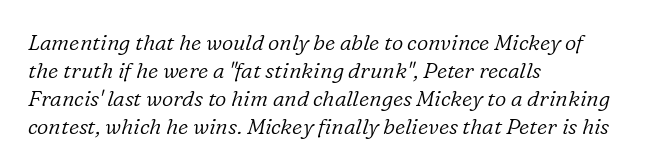
{"italic": "yes", "lean": "right", "slant_degrees": 16, "bold": "no", "underline": "no", "align": "left", "line_spacing": "normal", "line_spacing_ratio": 1.27, "letter_spacing": "normal", "letter_spacing_em": 0.0, "glyph_px": 22}
